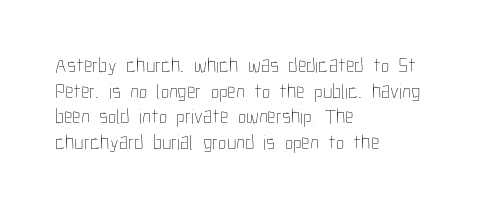
Q: Is the text bold? A: No.
Q: Is the text italic (slanted)? A: No, it is upright.
Q: Is the text underlined? A: No.
Q: How is the paragraph aligned? A: Left-aligned.
Q: Is the spacing between letters normal or unusually wide? A: Normal.
